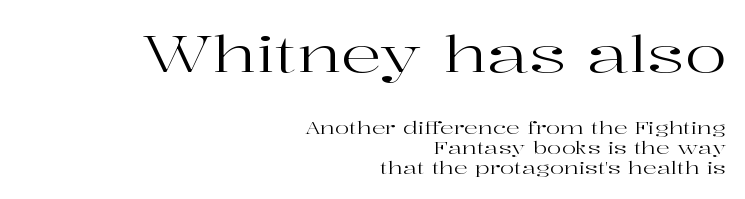
This rendering features lettering with no underline. Look at the glyph heights: the upper group is clearly the bigger setting. The leading is snug, giving the passage a crowded texture. The typesetter chose a ragged-left arrangement here. This is not heavy type; no bold has been used.
